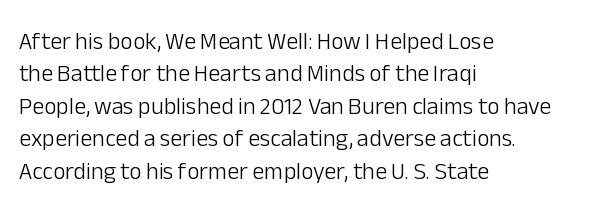
{"italic": "no", "bold": "no", "underline": "no", "align": "left", "line_spacing": "normal", "line_spacing_ratio": 1.35, "letter_spacing": "normal", "letter_spacing_em": 0.0, "glyph_px": 24}
